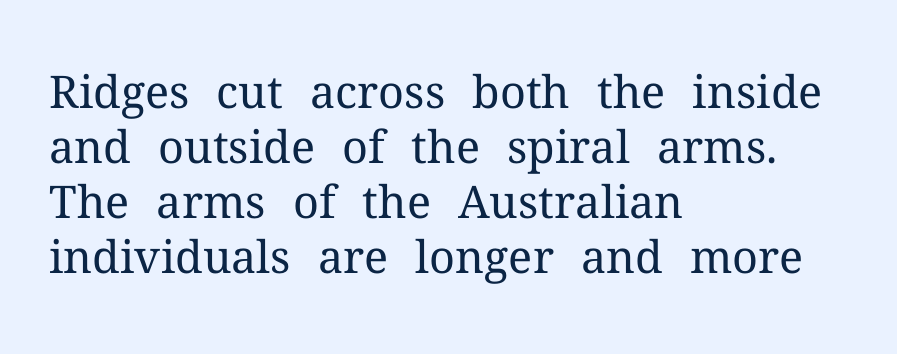
{"serif": "yes", "italic": "no", "bold": "no", "weight": "regular", "width": "normal", "stroke_contrast": "medium", "x_height": "medium", "monospaced": "no", "underline": "no", "align": "left", "line_spacing_ratio": 1.22, "letter_spacing": "normal", "letter_spacing_em": 0.0, "glyph_px": 45}
